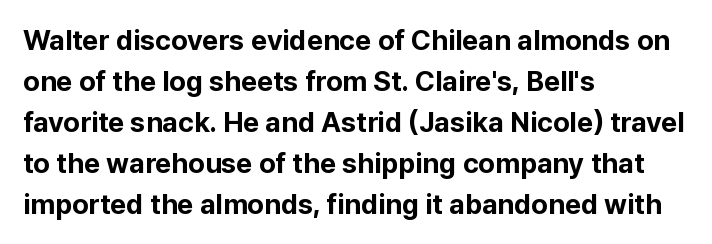
The image shows 28 px bold sans-serif type, upright; set left-aligned, normal line spacing (1.46x), normal letter spacing, not underlined; low stroke contrast and a medium x-height.
